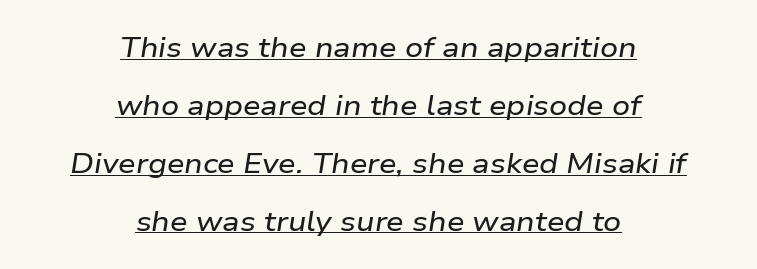
The passage shown has conventional tracking throughout. The text block is weighted toward neither margin, spreading evenly from the middle. Students, observe: this is what heavily led, spacious text looks like. If you drew a line through each stem, it would be angled. The passage shown is typed in a proportional face where columns would drift.
